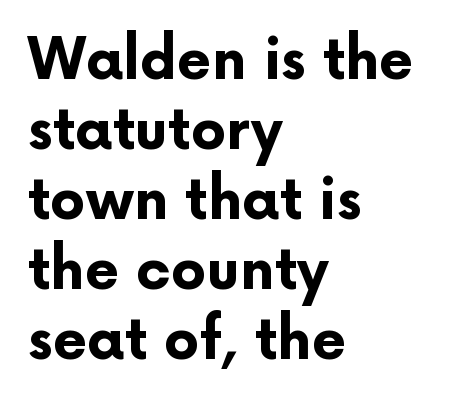
The image shows 56 px bold sans-serif type, upright; set left-aligned, normal line spacing (1.25x), normal letter spacing, not underlined; low stroke contrast and a medium x-height.
